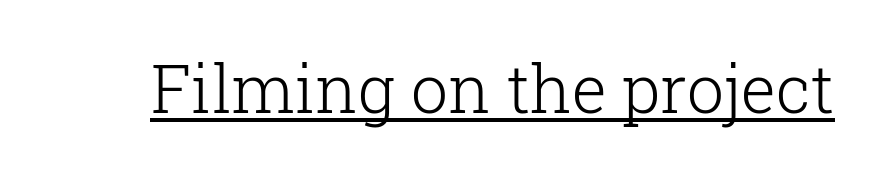
Q: Is the text bold? A: No.
Q: Is the text italic (slanted)? A: No, it is upright.
Q: Is the typeface a serif or a sans-serif typeface? A: Serif.
Q: Is the text underlined? A: Yes.
Q: Is the spacing between letters normal or unusually wide? A: Normal.
Q: Width (condensed, normal, or wide)? A: Normal.
Q: Stroke contrast? A: Low.
Q: x-height? A: Medium.
Q: Monospaced? A: No.
